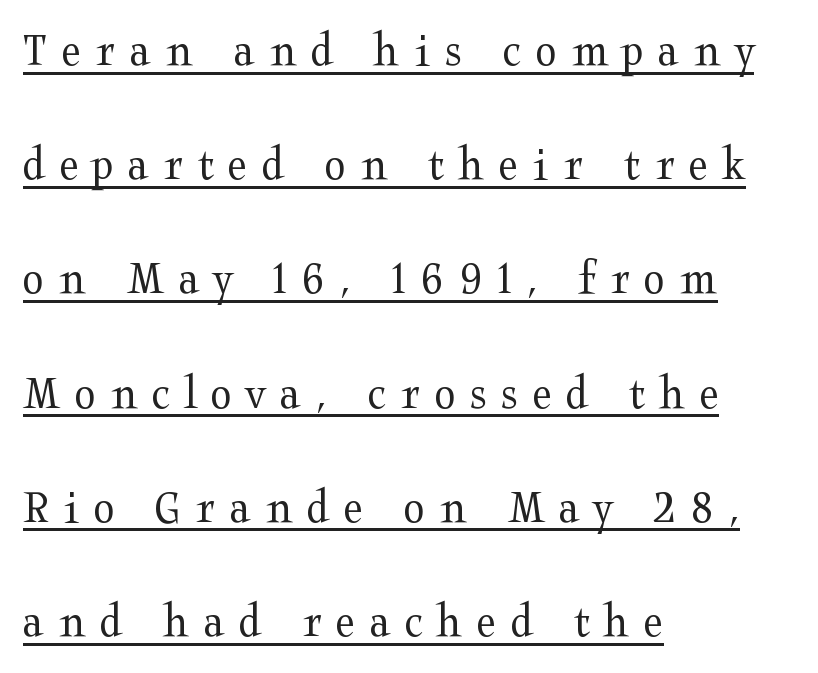
Decoration check: the copy is underlined. Widely set lines give the paragraph a tall, airy silhouette. Short and long lines alike share a common starting point at left. The font is comparable to plain body text, perhaps lighter. Each letter keeps its own natural width here, so spacing adapts to shape.
